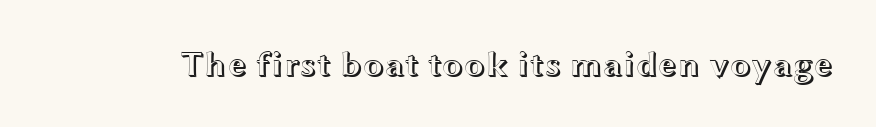
Q: Is the text italic (slanted)? A: No, it is upright.
Q: Is the text underlined? A: No.
Q: Is the spacing between letters normal or unusually wide? A: Normal.
Q: Width (condensed, normal, or wide)? A: Wide.
Q: x-height? A: Medium.
Q: Monospaced? A: No.
